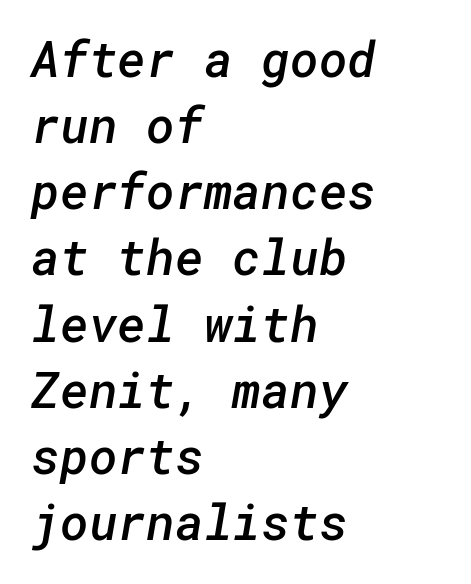
These lines carry some extra weight — a demibold, not a full bold. Baseline-to-baseline distance is the conventional proportion of letter height. Nope, no serifs anywhere on these letters. Unmarked baselines from the first word to the last. How are the letters spaced? Ordinarily, with no added tracking.
